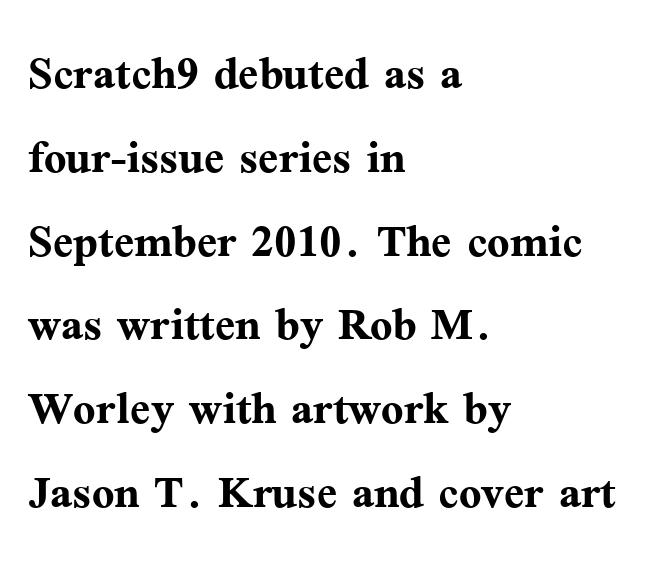
The image shows 59 px semibold serif type, upright; set left-aligned, normal line spacing (1.42x), normal letter spacing, not underlined; medium stroke contrast and a medium x-height.
